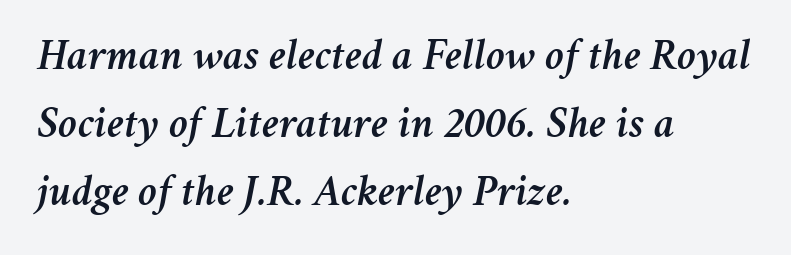
{"italic": "yes", "lean": "right", "slant_degrees": 11, "width": "normal", "stroke_contrast": "medium", "x_height": "medium", "monospaced": "no", "underline": "no", "align": "left", "line_spacing": "normal", "line_spacing_ratio": 1.54, "letter_spacing": "normal", "letter_spacing_em": 0.0, "glyph_px": 44}
